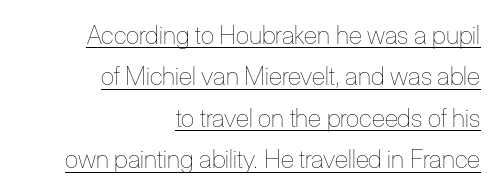
{"italic": "no", "bold": "no", "underline": "yes", "align": "right", "line_spacing": "normal", "line_spacing_ratio": 1.66, "letter_spacing": "normal", "letter_spacing_em": 0.0, "glyph_px": 25}
